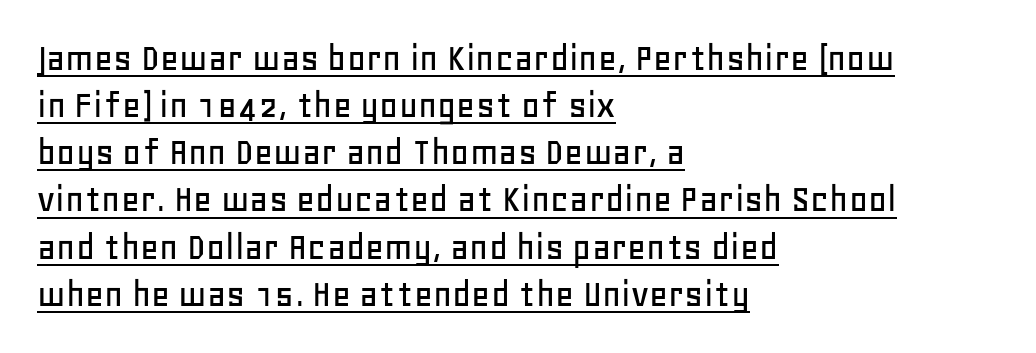
The image shows 41 px sans-serif type, upright; set left-aligned, tight line spacing (1.15x), normal letter spacing, underlined; low stroke contrast and a large x-height.
